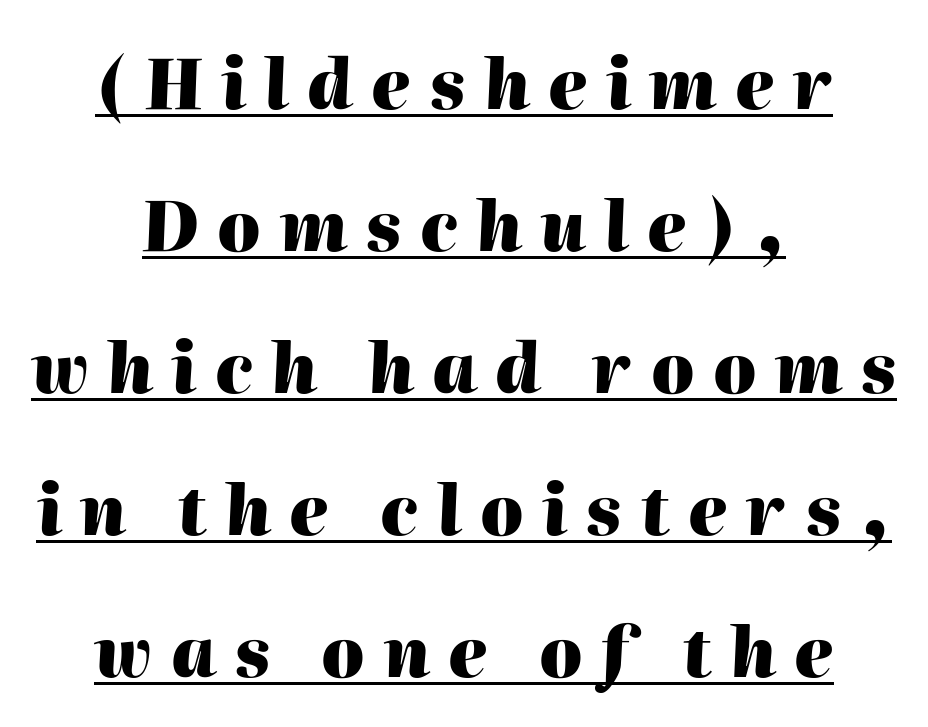
The image shows 68 px heavy type, italic (leaning right); set centered, loose line spacing (2.09x), unusually wide letter spacing (+0.27 em), underlined; high stroke contrast and a medium x-height.
